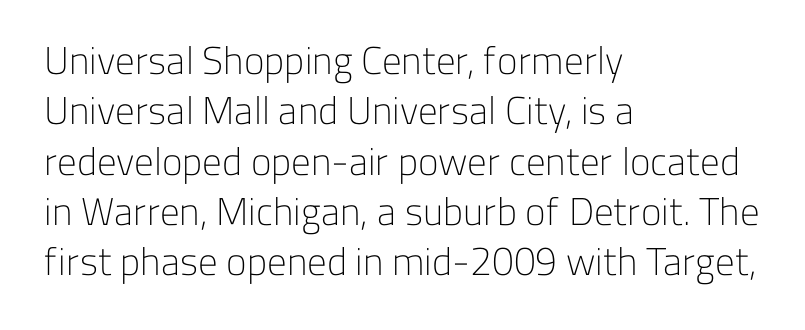
The image shows 39 px light sans-serif type, upright; set left-aligned, normal line spacing (1.29x), normal letter spacing, not underlined; low stroke contrast and a medium x-height.
